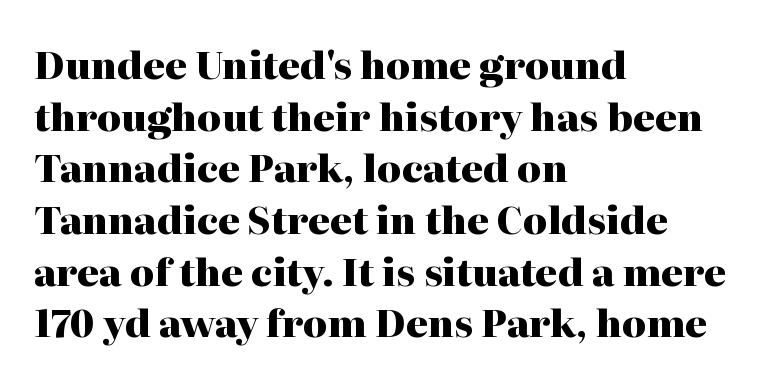
Q: Is the text bold? A: Yes.
Q: Is the text italic (slanted)? A: No, it is upright.
Q: Is the typeface a serif or a sans-serif typeface? A: Serif.
Q: Is the text underlined? A: No.
Q: How is the paragraph aligned? A: Left-aligned.
Q: Is the spacing between letters normal or unusually wide? A: Normal.
Q: Is the spacing between lines tight, normal or loose? A: Normal.
Q: Width (condensed, normal, or wide)? A: Normal.
Q: Stroke contrast? A: High.
Q: x-height? A: Medium.
Q: Monospaced? A: No.
